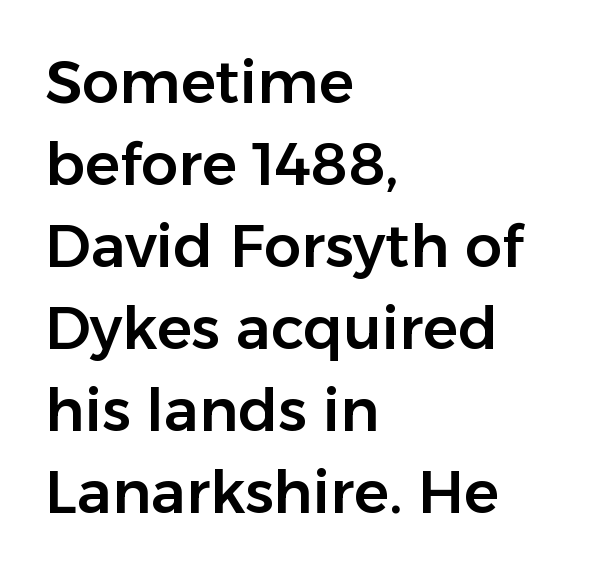
{"serif": "no", "italic": "no", "width": "normal", "stroke_contrast": "low", "x_height": "medium", "monospaced": "no", "underline": "no", "align": "left", "line_spacing": "normal", "line_spacing_ratio": 1.39, "letter_spacing": "normal", "letter_spacing_em": 0.0, "glyph_px": 59}
